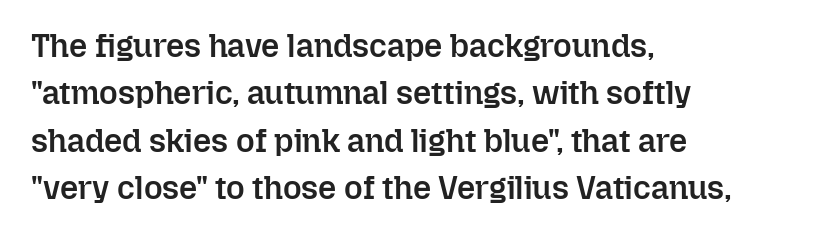
{"italic": "no", "bold": "semi", "weight": "semibold", "width": "normal", "stroke_contrast": "low", "x_height": "medium", "monospaced": "no", "underline": "no", "align": "left", "line_spacing": "normal", "line_spacing_ratio": 1.48, "letter_spacing": "normal", "letter_spacing_em": 0.0, "glyph_px": 32}
